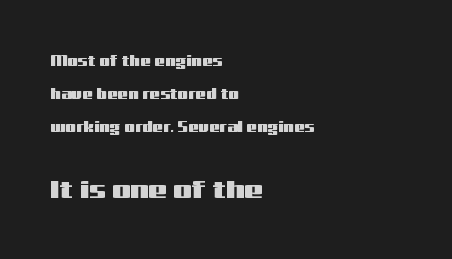
The words here are not underlined. Letter spacing: default. A typesetter would call this leading open, well beyond the default. Each line starts at the same left margin while the right side varies. If you drew a line through each stem, it would be perfectly vertical. Look at the glyph heights: the lower group is clearly the bigger setting.
